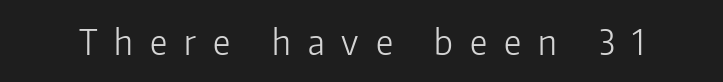
Q: Is the text bold? A: No.
Q: Is the text italic (slanted)? A: No, it is upright.
Q: Is the typeface a serif or a sans-serif typeface? A: Sans-serif.
Q: Is the text underlined? A: No.
Q: Is the spacing between letters normal or unusually wide? A: Unusually wide.
Q: Width (condensed, normal, or wide)? A: Normal.
Q: Stroke contrast? A: Low.
Q: x-height? A: Medium.
Q: Monospaced? A: No.
